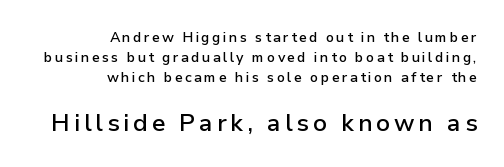
Characters remain perfectly vertical along every line. Horizontal alignment here is rightward, an uncommon choice for prose. If you squint, the bottom block still reads clearly — it's the larger of the two. Just letters on the line, the space beneath them empty. A somewhat darkened texture: the type is semibold rather than bold. Baseline-to-baseline distance is the conventional proportion of letter height.
